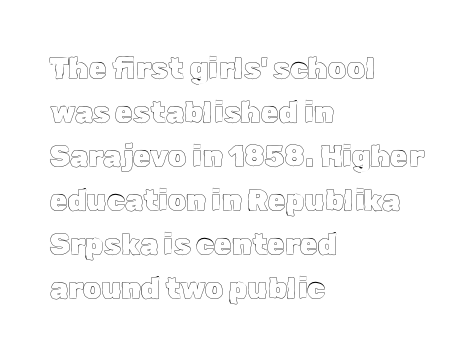
Lines of text with bare space underneath. In terms of leading, this rendering sits right in the middle. Is there any slant? The stems are plumb. The passage shown is typed in a proportional face where columns would drift. The paragraph has a hard left edge and a soft right edge.
